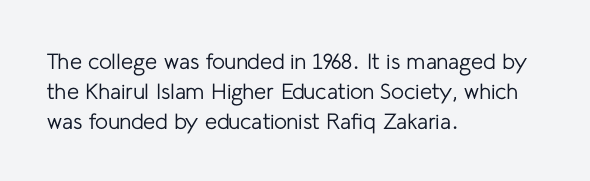
Reading down the column, the eye jumps a familiar distance to each next line. Left-aligned paragraph, ragged on the right. Check under the words: just untouched page. Nope, not italic — everything's standing straight.
